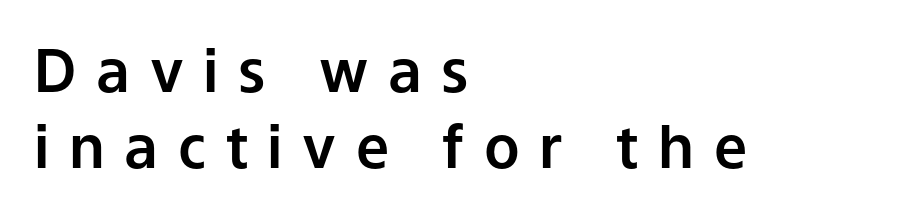
{"serif": "no", "italic": "no", "width": "normal", "stroke_contrast": "low", "x_height": "medium", "monospaced": "no", "underline": "no", "align": "left", "line_spacing": "normal", "line_spacing_ratio": 1.28, "letter_spacing": "wide", "letter_spacing_em": 0.33, "glyph_px": 59}
